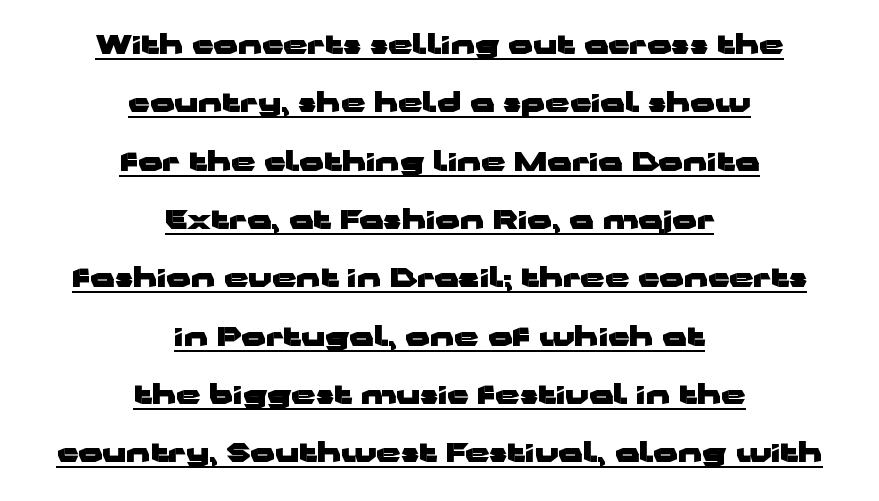
The image shows 27 px bold type, upright; set centered, loose line spacing (2.16x), normal letter spacing, underlined.
